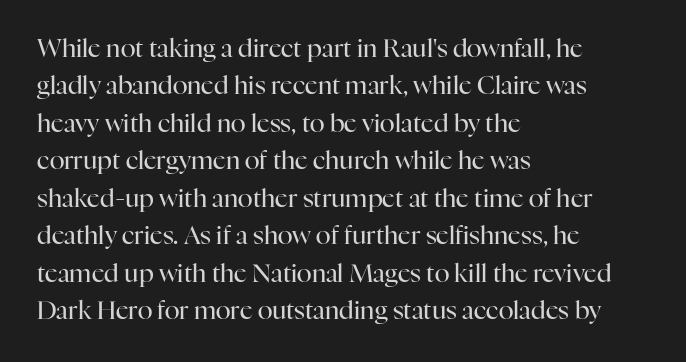
In CSS terms this would be text-align: left. Descenders are the only things crossing below the line. One glance says typical: line gaps are just what's usual. This is the regular roman posture of the typeface.
